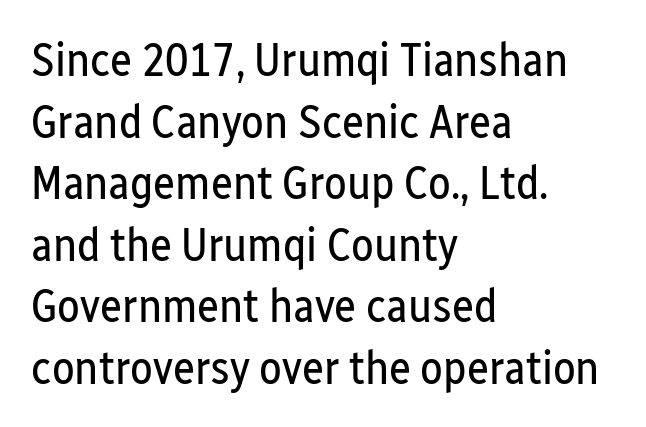
{"serif": "no", "italic": "no", "bold": "no", "weight": "regular", "width": "condensed", "stroke_contrast": "low", "x_height": "medium", "monospaced": "no", "underline": "no", "align": "left", "line_spacing": "normal", "line_spacing_ratio": 1.31, "letter_spacing": "normal", "letter_spacing_em": 0.0, "glyph_px": 47}
